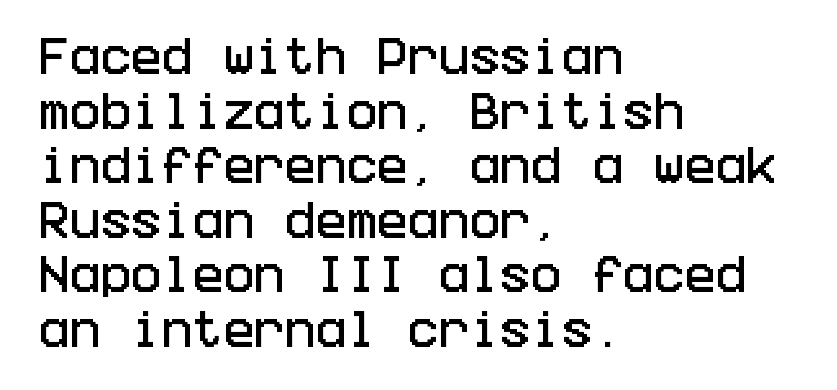
Q: Is the text italic (slanted)? A: No, it is upright.
Q: Is the typeface a serif or a sans-serif typeface? A: Sans-serif.
Q: Is the text underlined? A: No.
Q: How is the paragraph aligned? A: Left-aligned.
Q: Is the spacing between letters normal or unusually wide? A: Normal.
Q: Is the spacing between lines tight, normal or loose? A: Normal.
Q: Width (condensed, normal, or wide)? A: Condensed.
Q: Stroke contrast? A: Low.
Q: x-height? A: Large.
